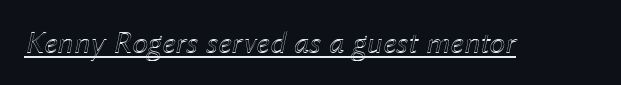
The image shows 32 px text type, italic (leaning right); set normal letter spacing, underlined; a medium x-height.
